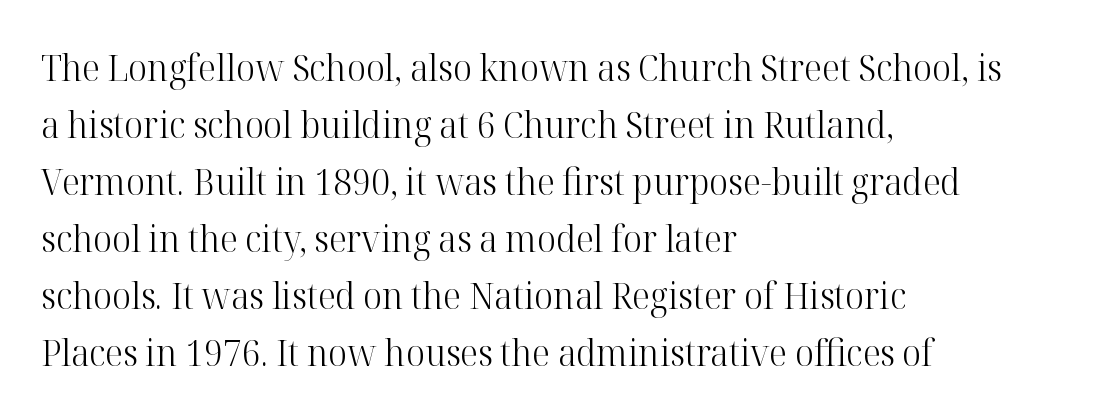
{"serif": "yes", "italic": "no", "bold": "no", "weight": "light", "width": "normal", "stroke_contrast": "high", "x_height": "medium", "monospaced": "no", "underline": "no", "align": "left", "line_spacing": "normal", "line_spacing_ratio": 1.54, "letter_spacing": "normal", "letter_spacing_em": 0.0, "glyph_px": 37}
